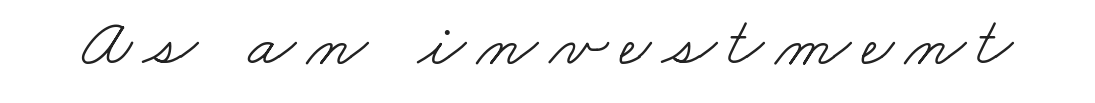
The image shows 70 px light, wide serif type; set not underlined; low stroke contrast and a small x-height.
